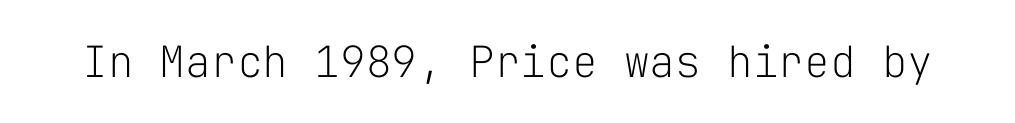
{"serif": "no", "italic": "no", "bold": "no", "weight": "light", "width": "normal", "stroke_contrast": "low", "x_height": "medium", "monospaced": "yes", "underline": "no", "letter_spacing": "normal", "letter_spacing_em": 0.0, "glyph_px": 43}
